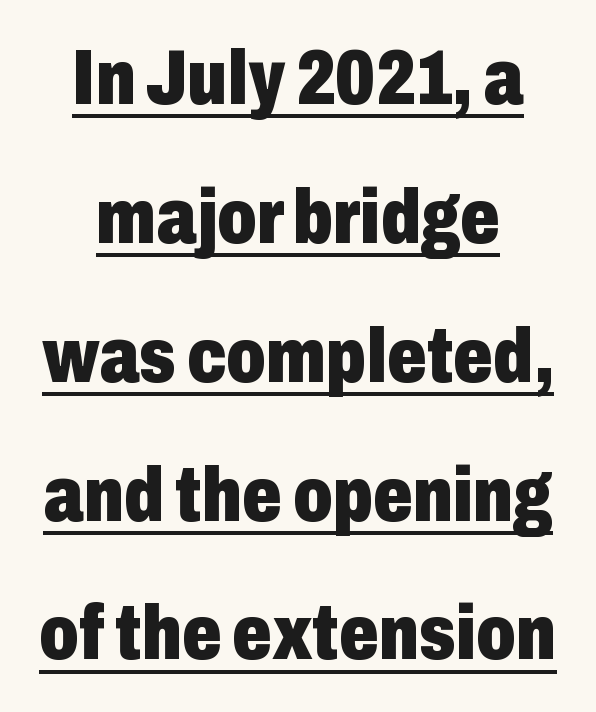
The image shows 78 px heavy, condensed sans-serif type, upright; set centered, line spacing 1.78x, normal letter spacing, underlined; low stroke contrast and a medium x-height.
